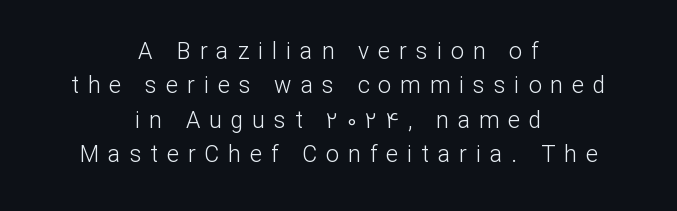
Notice how descenders clear the ascenders below comfortably — that's standard leading. Has an underline been added? It has not. The paragraph shown floats in the horizontal middle. Notice how the stems are strictly vertical — no italics here. Stroke mass is kept to a normal reading level or below.
